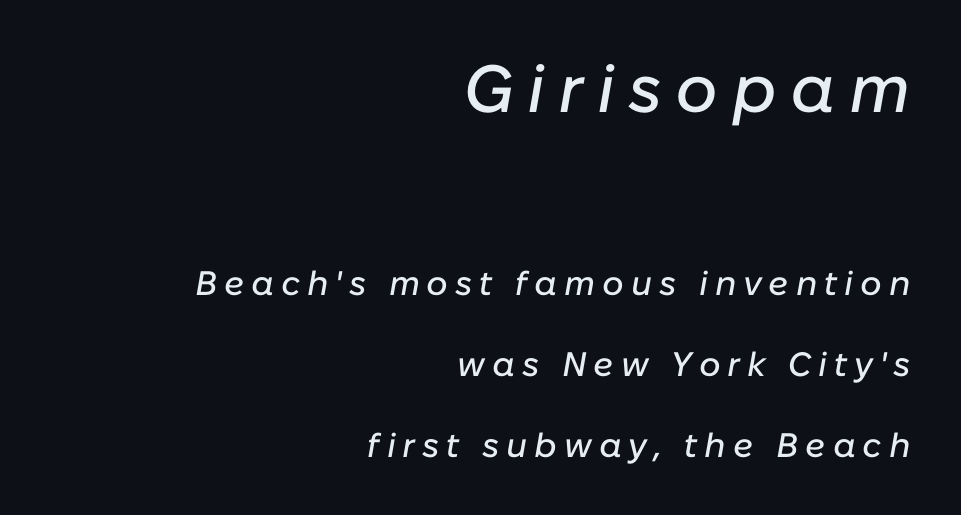
{"italic": "yes", "lean": "right", "slant_degrees": 10, "width": "normal", "stroke_contrast": "low", "x_height": "medium", "monospaced": "no", "underline": "no", "align": "right", "line_spacing": "loose", "line_spacing_ratio": 2.38, "letter_spacing": "wide", "letter_spacing_em": 0.2, "larger_block": "first", "size_ratio": 1.97, "glyph_px": 67}
